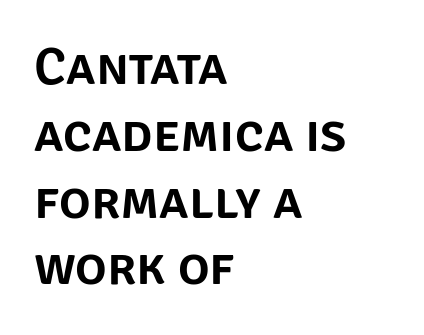
{"serif": "no", "italic": "no", "width": "normal", "stroke_contrast": "low", "x_height": "large", "monospaced": "no", "underline": "no", "align": "left", "line_spacing": "normal", "line_spacing_ratio": 1.26, "letter_spacing": "normal", "letter_spacing_em": 0.0, "glyph_px": 53}
